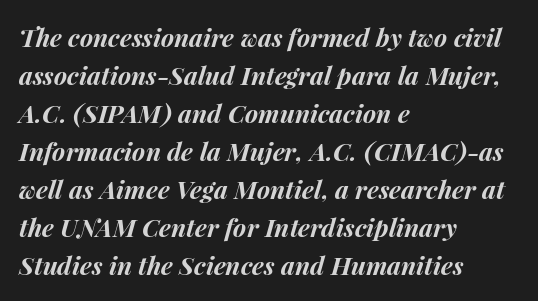
The image shows 25 px bold type, italic (leaning right); set left-aligned, normal line spacing (1.52x), normal letter spacing, not underlined.
